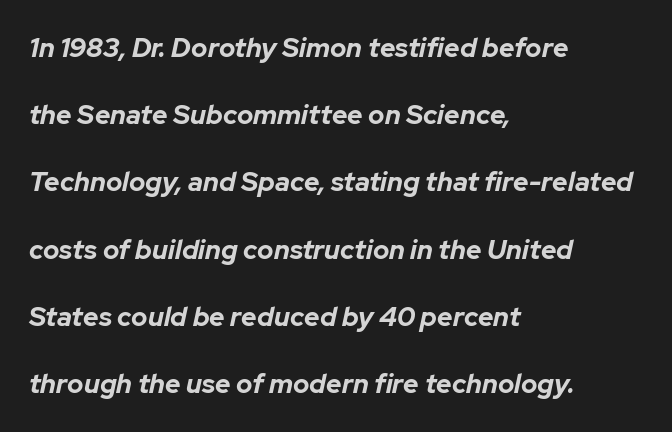
The image shows 27 px bold type, italic (leaning right); set left-aligned, loose line spacing (2.49x), normal letter spacing, not underlined.
